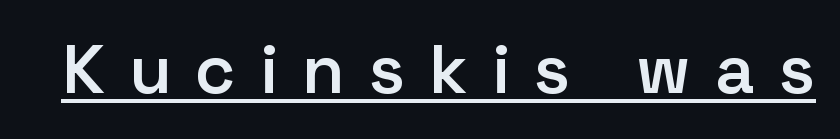
{"serif": "no", "italic": "no", "bold": "semi", "weight": "semibold", "width": "normal", "stroke_contrast": "low", "x_height": "medium", "monospaced": "no", "underline": "yes", "letter_spacing": "wide", "letter_spacing_em": 0.35, "glyph_px": 69}
